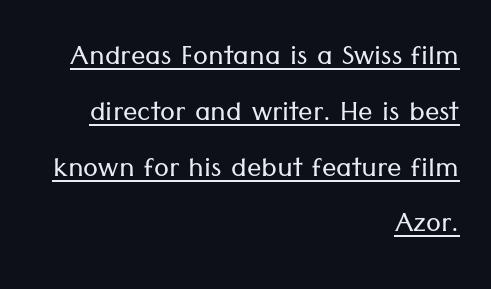
Q: Is the text bold? A: No.
Q: Is the text italic (slanted)? A: No, it is upright.
Q: Is the typeface a serif or a sans-serif typeface? A: Sans-serif.
Q: Is the text underlined? A: Yes.
Q: How is the paragraph aligned? A: Right-aligned.
Q: Is the spacing between letters normal or unusually wide? A: Normal.
Q: Is the spacing between lines tight, normal or loose? A: Normal.
Q: Width (condensed, normal, or wide)? A: Normal.
Q: Stroke contrast? A: Low.
Q: x-height? A: Medium.
Q: Monospaced? A: No.
